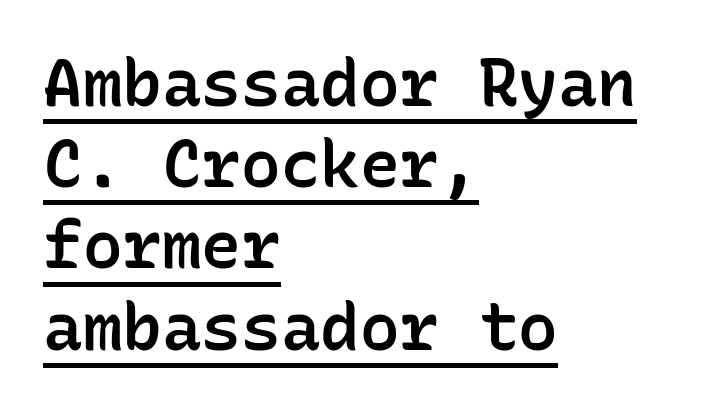
Q: Is the text bold? A: Semi-bold.
Q: Is the text italic (slanted)? A: No, it is upright.
Q: Is the typeface a serif or a sans-serif typeface? A: Sans-serif.
Q: Is the text underlined? A: Yes.
Q: How is the paragraph aligned? A: Left-aligned.
Q: Is the spacing between letters normal or unusually wide? A: Normal.
Q: Width (condensed, normal, or wide)? A: Normal.
Q: Stroke contrast? A: Low.
Q: x-height? A: Medium.
Q: Monospaced? A: Yes.
